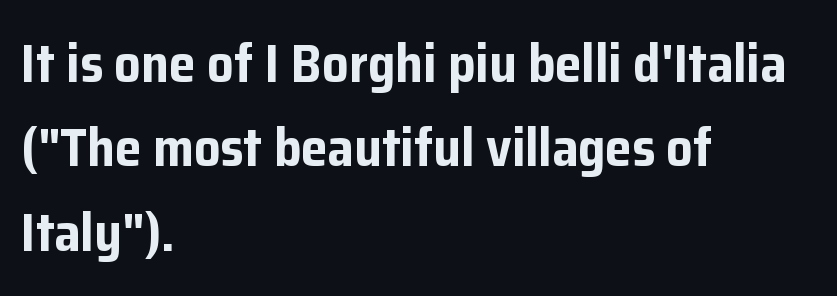
{"serif": "no", "italic": "no", "bold": "yes", "weight": "bold", "width": "normal", "stroke_contrast": "low", "x_height": "medium", "monospaced": "no", "underline": "no", "align": "left", "line_spacing": "normal", "line_spacing_ratio": 1.59, "letter_spacing": "normal", "letter_spacing_em": 0.0, "glyph_px": 53}
